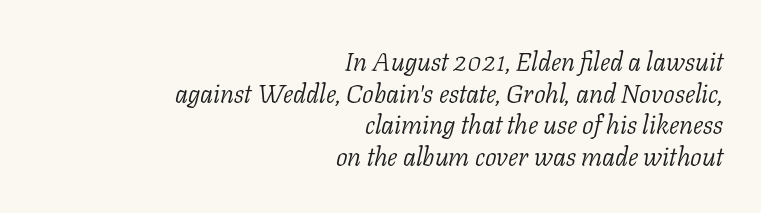
The image shows 26 px text type, italic (leaning right); set right-aligned, line spacing 1.22x, normal letter spacing, not underlined.
